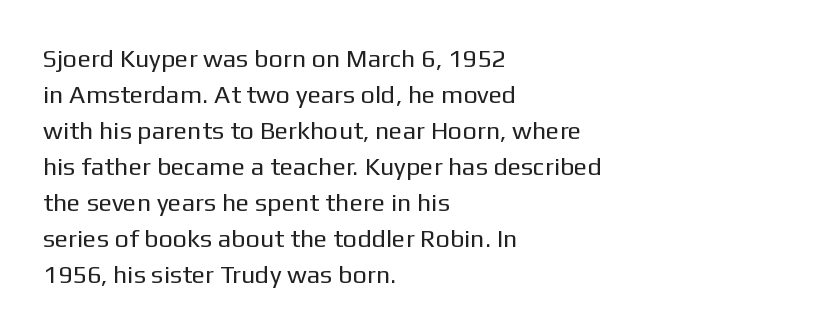
The image shows 25 px text type, upright; set left-aligned, normal line spacing (1.44x), normal letter spacing, not underlined.
